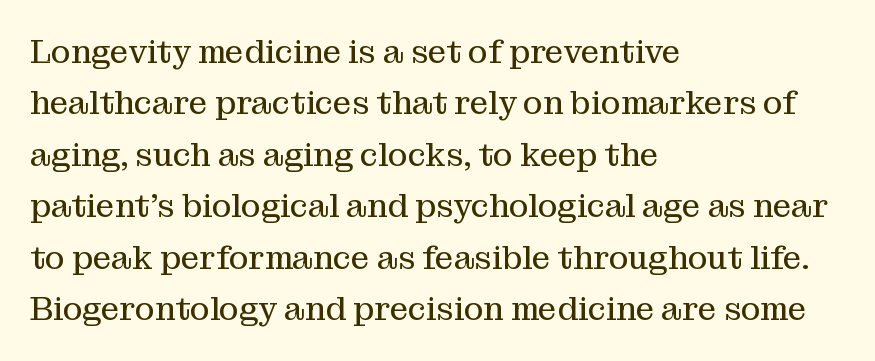
Q: Is the text bold? A: No.
Q: Is the text italic (slanted)? A: No, it is upright.
Q: Is the typeface a serif or a sans-serif typeface? A: Serif.
Q: Is the text underlined? A: No.
Q: How is the paragraph aligned? A: Left-aligned.
Q: Is the spacing between letters normal or unusually wide? A: Normal.
Q: Is the spacing between lines tight, normal or loose? A: Normal.
Q: Width (condensed, normal, or wide)? A: Normal.
Q: Stroke contrast? A: Medium.
Q: x-height? A: Medium.
Q: Monospaced? A: No.
